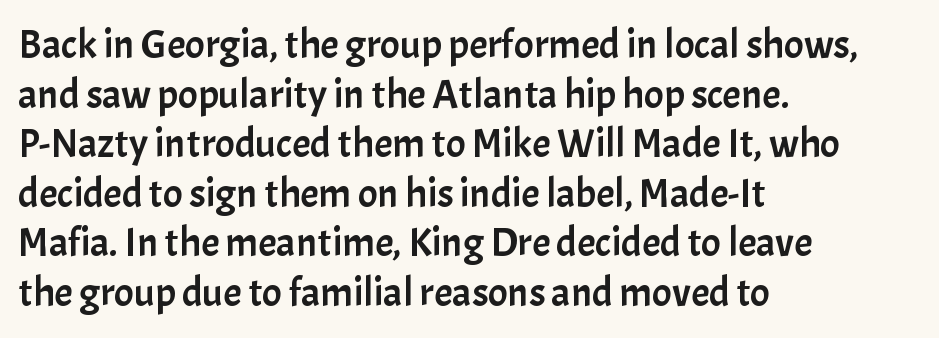
{"serif": "no", "italic": "no", "width": "normal", "stroke_contrast": "low", "x_height": "medium", "monospaced": "no", "underline": "no", "align": "left", "line_spacing_ratio": 1.21, "letter_spacing": "normal", "letter_spacing_em": 0.0, "glyph_px": 41}
